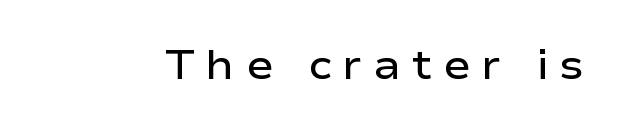
The image shows 41 px semibold, wide sans-serif type, upright; set unusually wide letter spacing (+0.27 em), not underlined; low stroke contrast and a medium x-height.
